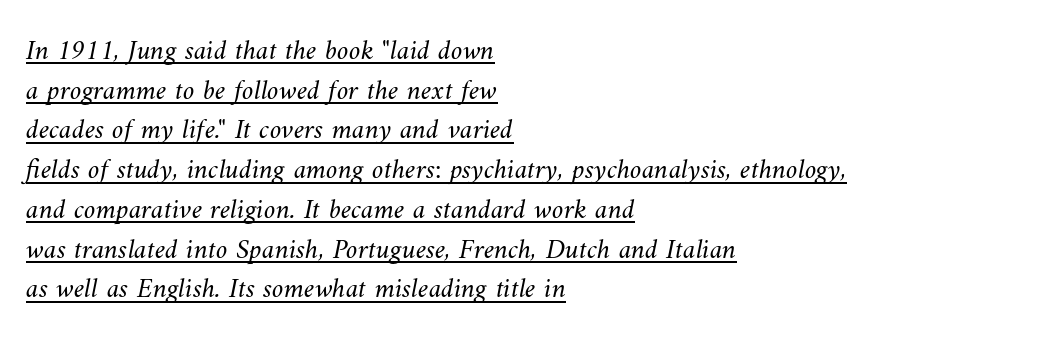
{"bold": "no", "weight": "light", "width": "normal", "stroke_contrast": "medium", "x_height": "small", "monospaced": "no", "underline": "yes", "align": "left", "line_spacing": "normal", "line_spacing_ratio": 1.37, "letter_spacing": "normal", "letter_spacing_em": 0.0, "glyph_px": 29}
